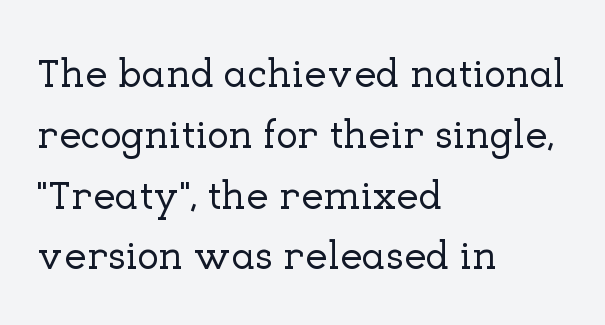
Think of a printed novel: that variable character pitch is what you see here. The rendering anchors every line to the left-hand side. In terms of letterspacing, this is plain default setting. The string is rendered with underlining switched off. Vertical spacing — default.
